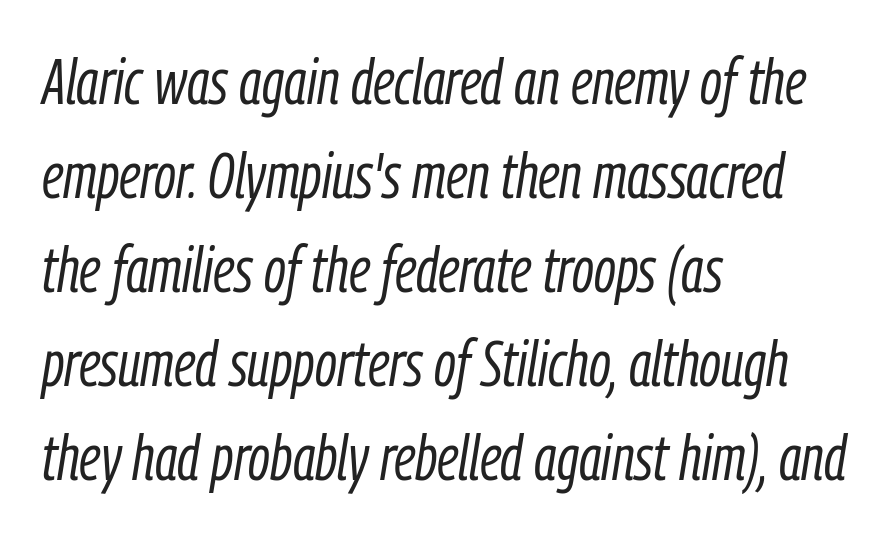
Q: Is the text bold? A: No.
Q: Is the text italic (slanted)? A: Yes, it leans right by about 9 degrees.
Q: Is the text underlined? A: No.
Q: How is the paragraph aligned? A: Left-aligned.
Q: Is the spacing between letters normal or unusually wide? A: Normal.
Q: Is the spacing between lines tight, normal or loose? A: Normal.
Q: Width (condensed, normal, or wide)? A: Condensed.
Q: Stroke contrast? A: Low.
Q: x-height? A: Medium.
Q: Monospaced? A: No.
